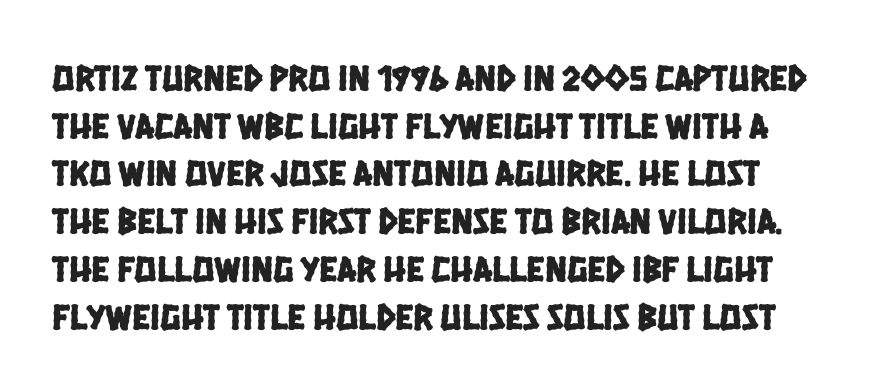
Q: Is the typeface a serif or a sans-serif typeface? A: Sans-serif.
Q: Is the text underlined? A: No.
Q: Is the spacing between letters normal or unusually wide? A: Normal.
Q: Is the spacing between lines tight, normal or loose? A: Normal.
Q: Width (condensed, normal, or wide)? A: Condensed.
Q: Stroke contrast? A: Low.
Q: x-height? A: Large.
Q: Monospaced? A: No.
